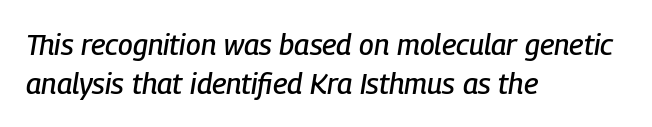
{"italic": "yes", "lean": "right", "slant_degrees": 9, "width": "condensed", "stroke_contrast": "low", "x_height": "medium", "monospaced": "no", "underline": "no", "align": "left", "line_spacing": "normal", "line_spacing_ratio": 1.33, "letter_spacing": "normal", "letter_spacing_em": 0.0, "glyph_px": 29}
